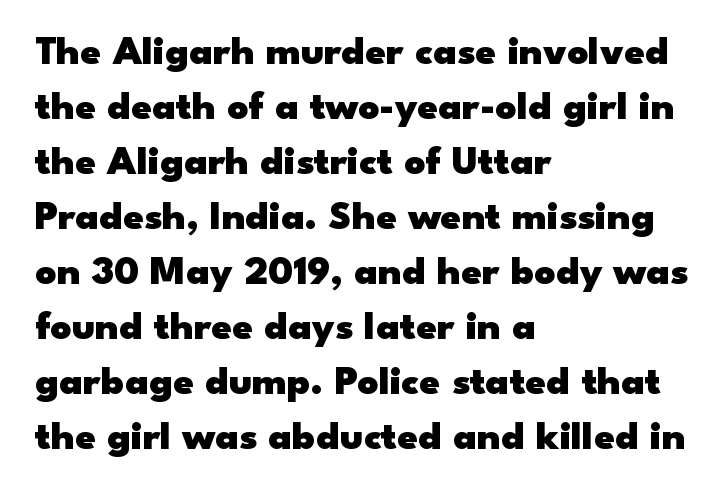
Q: Is the text bold? A: Yes.
Q: Is the text italic (slanted)? A: No, it is upright.
Q: Is the typeface a serif or a sans-serif typeface? A: Sans-serif.
Q: Is the text underlined? A: No.
Q: How is the paragraph aligned? A: Left-aligned.
Q: Is the spacing between letters normal or unusually wide? A: Normal.
Q: Is the spacing between lines tight, normal or loose? A: Normal.
Q: Width (condensed, normal, or wide)? A: Wide.
Q: Stroke contrast? A: Low.
Q: x-height? A: Small.
Q: Monospaced? A: No.
